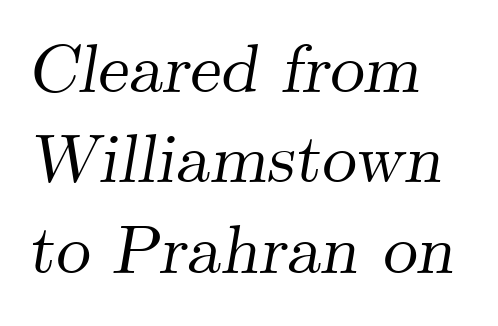
Q: Is the text italic (slanted)? A: Yes, it leans right by about 9 degrees.
Q: Is the typeface a serif or a sans-serif typeface? A: Serif.
Q: Is the text underlined? A: No.
Q: How is the paragraph aligned? A: Left-aligned.
Q: Is the spacing between letters normal or unusually wide? A: Normal.
Q: Is the spacing between lines tight, normal or loose? A: Normal.
Q: Width (condensed, normal, or wide)? A: Normal.
Q: Stroke contrast? A: Medium.
Q: x-height? A: Small.
Q: Monospaced? A: No.
